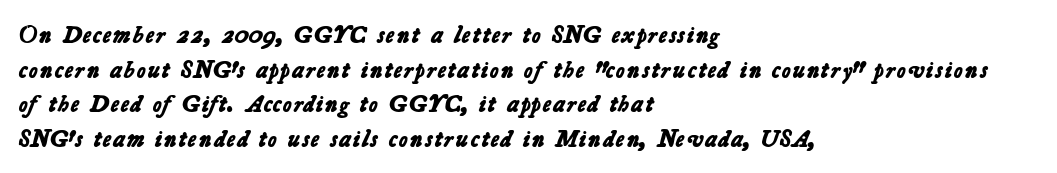
{"bold": "yes", "underline": "no", "align": "left", "line_spacing": "normal", "line_spacing_ratio": 1.44, "letter_spacing": "normal", "letter_spacing_em": 0.0, "glyph_px": 24}
